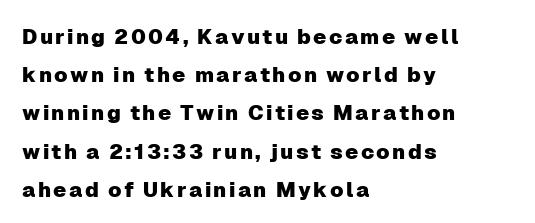
{"italic": "no", "underline": "no", "align": "left", "line_spacing_ratio": 1.82, "glyph_px": 21}
